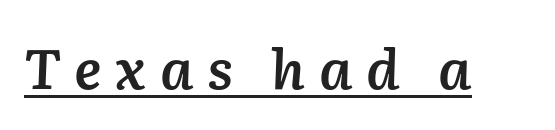
{"italic": "yes", "lean": "right", "slant_degrees": 2, "bold": "semi", "weight": "semibold", "width": "normal", "stroke_contrast": "low", "x_height": "medium", "monospaced": "no", "underline": "yes", "letter_spacing": "wide", "letter_spacing_em": 0.25, "glyph_px": 55}
